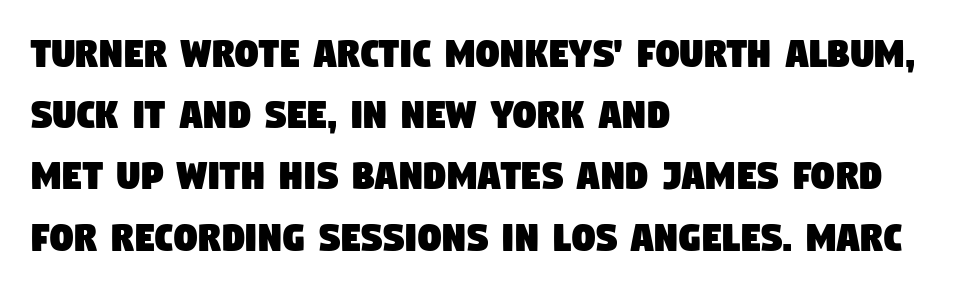
{"serif": "no", "width": "condensed", "stroke_contrast": "low", "x_height": "large", "monospaced": "no", "underline": "no", "align": "left", "line_spacing": "normal", "line_spacing_ratio": 1.33, "letter_spacing": "normal", "letter_spacing_em": 0.0, "glyph_px": 46}
